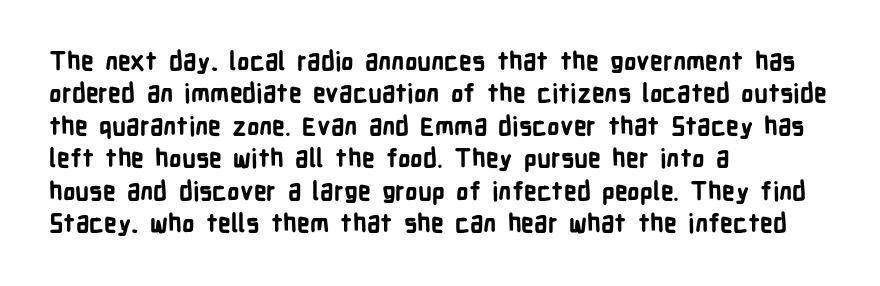
{"italic": "no", "bold": "yes", "underline": "no", "align": "left", "line_spacing": "normal", "line_spacing_ratio": 1.3, "letter_spacing": "normal", "letter_spacing_em": 0.0, "glyph_px": 25}
